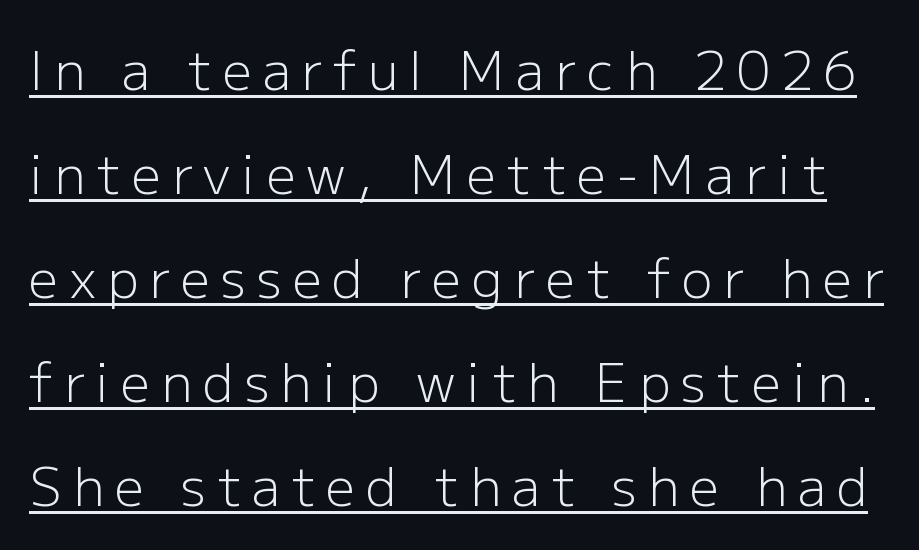
The image shows 52 px light sans-serif type, upright; set loose line spacing (2.0x), unusually wide letter spacing (+0.21 em), underlined; low stroke contrast and a medium x-height.
